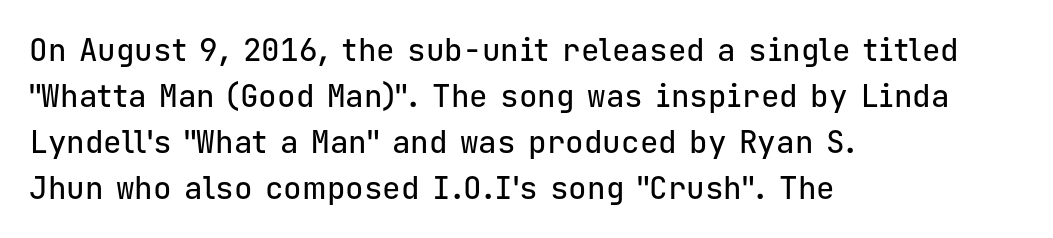
Q: Is the text italic (slanted)? A: No, it is upright.
Q: Is the typeface a serif or a sans-serif typeface? A: Sans-serif.
Q: Is the text underlined? A: No.
Q: How is the paragraph aligned? A: Left-aligned.
Q: Is the spacing between letters normal or unusually wide? A: Normal.
Q: Is the spacing between lines tight, normal or loose? A: Normal.
Q: Width (condensed, normal, or wide)? A: Normal.
Q: Stroke contrast? A: Low.
Q: x-height? A: Medium.
Q: Monospaced? A: Yes.
